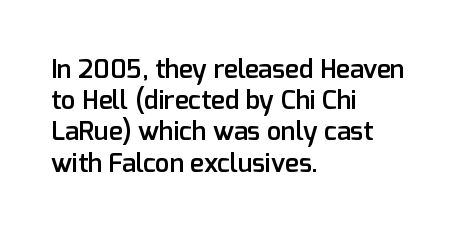
The image shows 26 px text type, upright; set left-aligned, line spacing 1.2x, normal letter spacing, not underlined.
